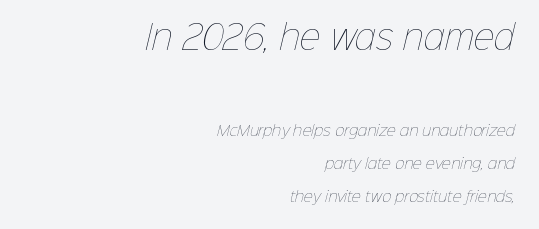
Q: Is the text bold? A: No.
Q: Is the text underlined? A: No.
Q: How is the paragraph aligned? A: Right-aligned.
Q: Is the spacing between letters normal or unusually wide? A: Normal.
Q: Is the spacing between lines tight, normal or loose? A: Loose.
Q: Which block of text is set in a larger size, the first (top) or the second (bottom)? A: The first (top) one.
Q: Width (condensed, normal, or wide)? A: Normal.
Q: Stroke contrast? A: Low.
Q: x-height? A: Medium.
Q: Monospaced? A: No.
